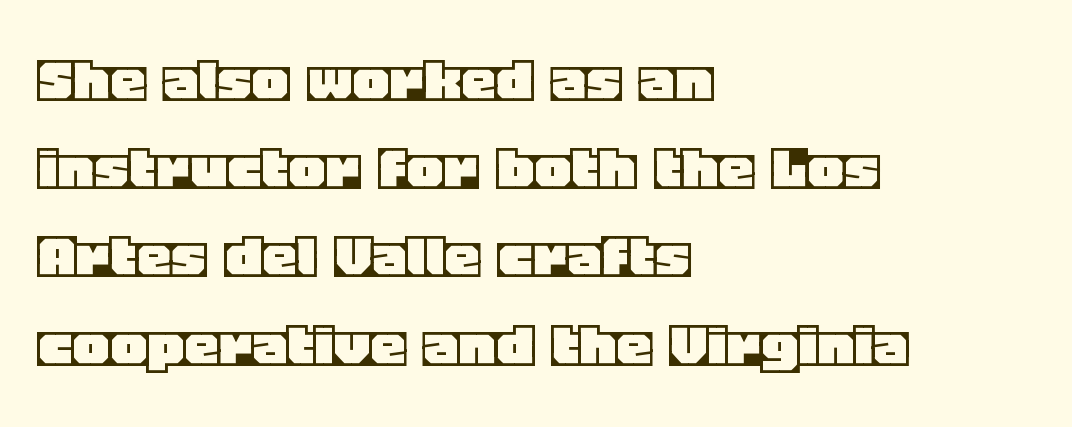
The image shows 70 px text type, upright; set left-aligned, normal line spacing (1.26x), normal letter spacing, not underlined; a large x-height.
